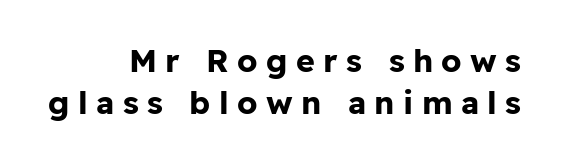
{"serif": "no", "italic": "no", "bold": "yes", "weight": "bold", "width": "normal", "stroke_contrast": "low", "x_height": "medium", "monospaced": "no", "underline": "no", "align": "right", "line_spacing": "normal", "line_spacing_ratio": 1.31, "letter_spacing": "wide", "letter_spacing_em": 0.26, "glyph_px": 32}
